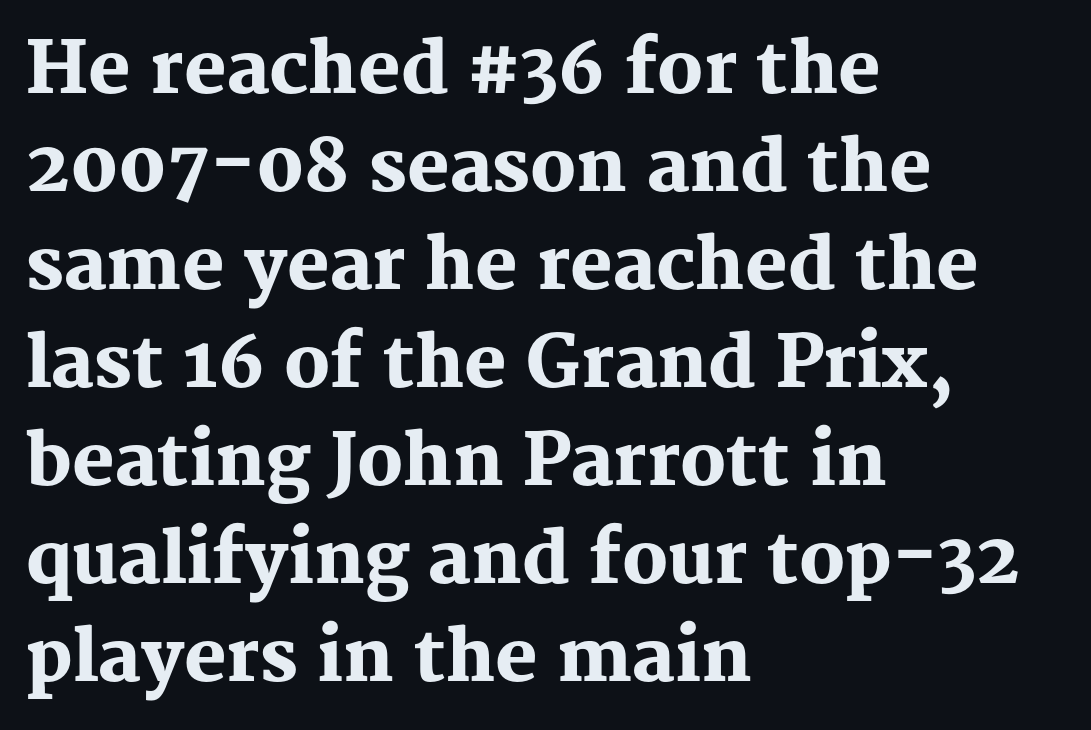
Anything drawn beneath the words? Only blank space. One-word summary of the alignment: left. Think of a printed novel: that variable character pitch is what you see here. Ordinary non-slanted type is in use.
